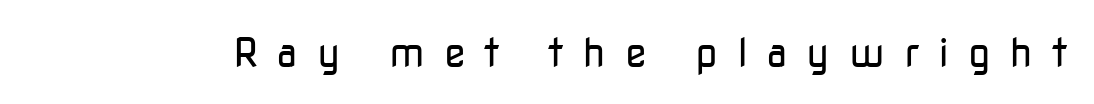
{"serif": "no", "italic": "no", "bold": "no", "weight": "regular", "width": "normal", "stroke_contrast": "low", "x_height": "medium", "monospaced": "no", "underline": "no", "letter_spacing": "wide", "letter_spacing_em": 0.47, "glyph_px": 40}
